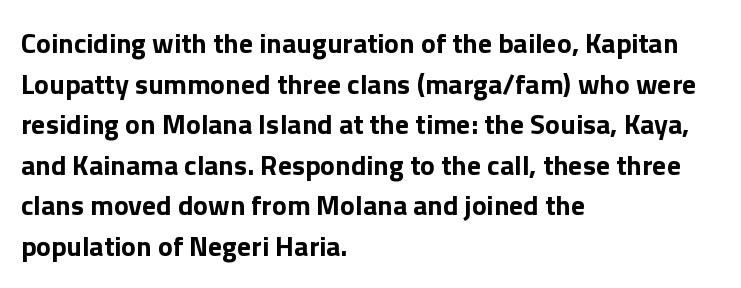
Q: Is the text bold? A: Yes.
Q: Is the text italic (slanted)? A: No, it is upright.
Q: Is the typeface a serif or a sans-serif typeface? A: Sans-serif.
Q: Is the text underlined? A: No.
Q: How is the paragraph aligned? A: Left-aligned.
Q: Is the spacing between letters normal or unusually wide? A: Normal.
Q: Is the spacing between lines tight, normal or loose? A: Normal.
Q: Width (condensed, normal, or wide)? A: Normal.
Q: x-height? A: Medium.
Q: Monospaced? A: No.
